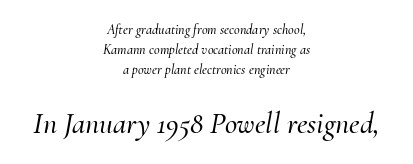
It's the slanting kind of type. The rendering enlarges the type as you move from the upper chunk to the lower. Students, observe: this is what conventionally led text looks like. Where is the straight margin? There isn't one; the lines are centered. The gap between lines stays unmarked. The passage shown is typed in a proportional face where columns would drift.
